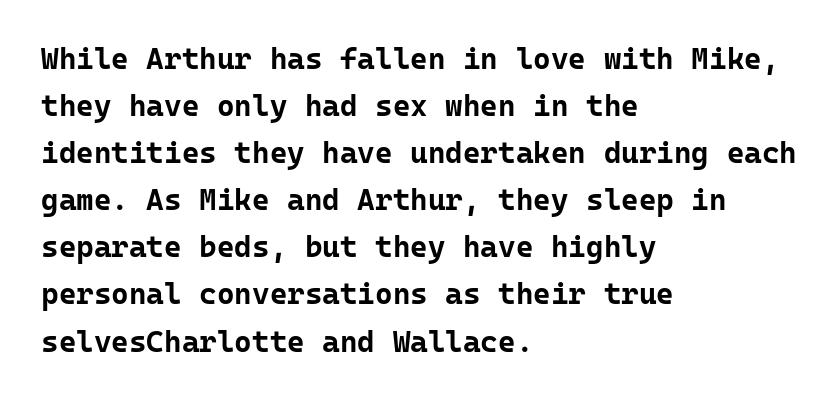
Q: Is the text bold? A: Yes.
Q: Is the text italic (slanted)? A: No, it is upright.
Q: Is the typeface a serif or a sans-serif typeface? A: Sans-serif.
Q: Is the text underlined? A: No.
Q: How is the paragraph aligned? A: Left-aligned.
Q: Is the spacing between letters normal or unusually wide? A: Normal.
Q: Is the spacing between lines tight, normal or loose? A: Normal.
Q: Width (condensed, normal, or wide)? A: Normal.
Q: Stroke contrast? A: Low.
Q: x-height? A: Medium.
Q: Monospaced? A: Yes.
